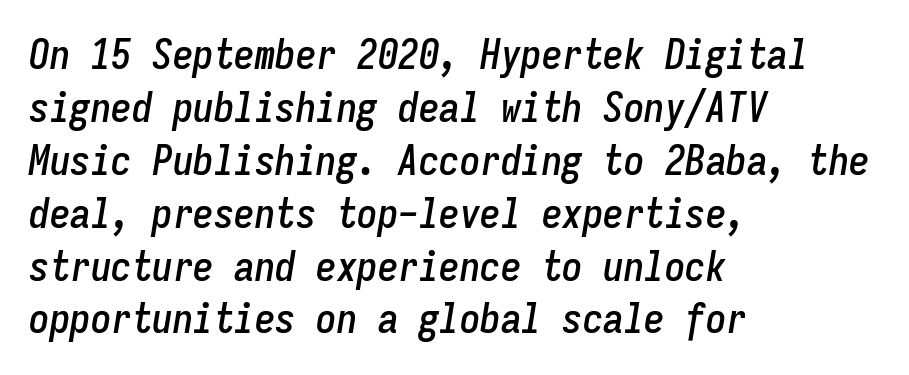
{"italic": "yes", "lean": "right", "slant_degrees": 9, "width": "condensed", "stroke_contrast": "low", "x_height": "medium", "monospaced": "yes", "underline": "no", "align": "left", "line_spacing": "normal", "line_spacing_ratio": 1.29, "letter_spacing": "normal", "letter_spacing_em": 0.0, "glyph_px": 41}
